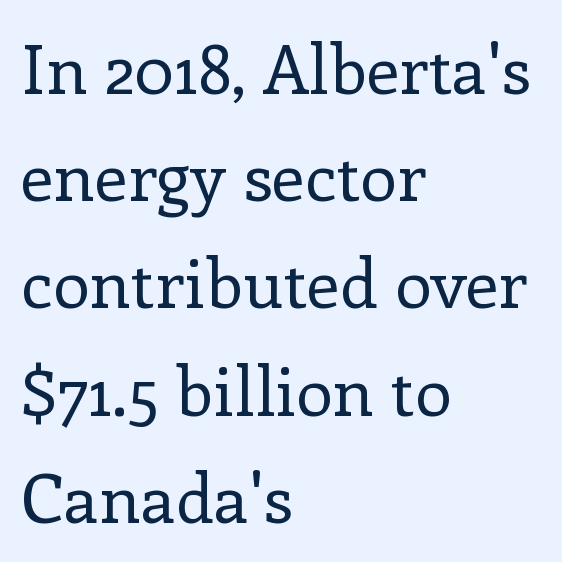
{"serif": "yes", "italic": "no", "bold": "no", "weight": "regular", "width": "normal", "stroke_contrast": "low", "x_height": "medium", "monospaced": "no", "underline": "no", "align": "left", "line_spacing": "normal", "line_spacing_ratio": 1.6, "letter_spacing": "normal", "letter_spacing_em": 0.0, "glyph_px": 67}
